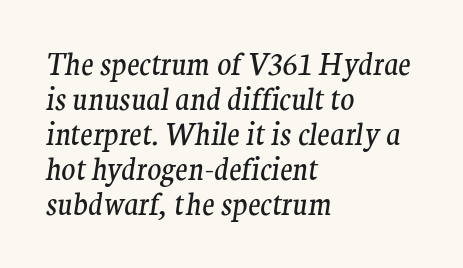
The image shows 29 px regular-weight serif type, italic (leaning right); set left-aligned, line spacing 1.21x, normal letter spacing, not underlined; medium stroke contrast and a medium x-height.
